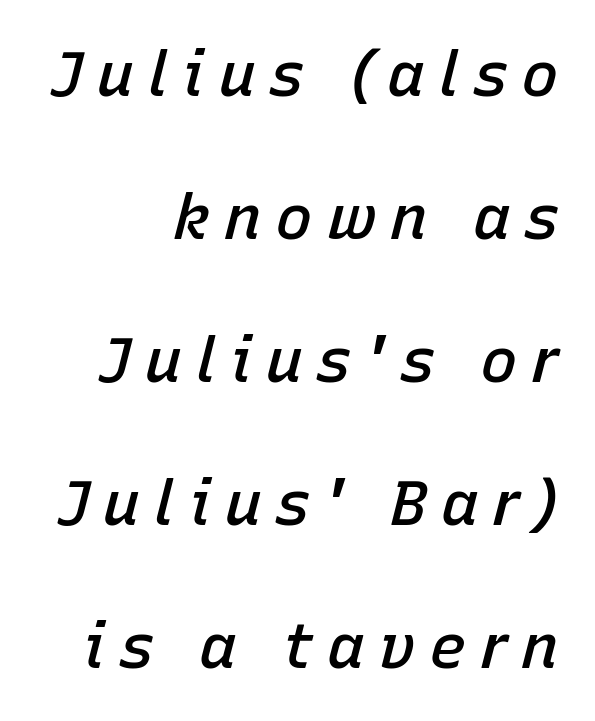
No word sits above an underline. The typography opts for an oblique posture over an upright one. What weight is shown? A semibold, between regular and bold. Loose tracking; the words dissolve into strings of separated letters. A typesetter would call this leading open, well beyond the default. Is the block centered? No — it sits flush against the right margin.
